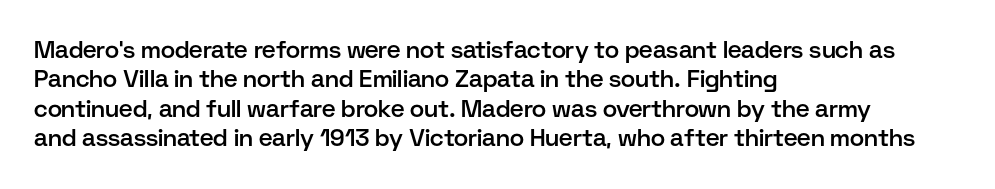
The image shows 24 px text type, upright; set left-aligned, line spacing 1.22x, normal letter spacing, not underlined.
